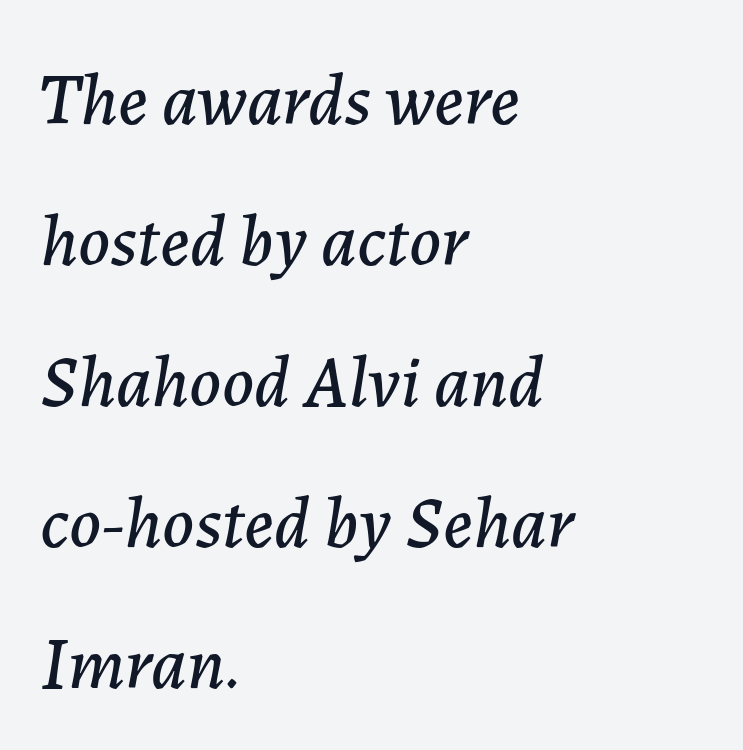
The image shows 73 px text type, italic (leaning right); set left-aligned, loose line spacing (1.93x), normal letter spacing, not underlined; low stroke contrast and a medium x-height.
